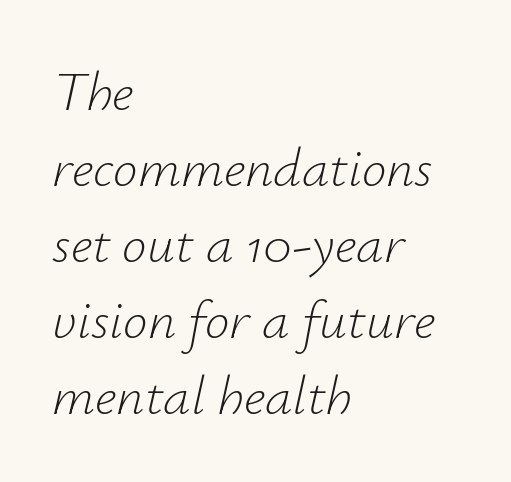
{"italic": "yes", "lean": "right", "slant_degrees": 12, "bold": "no", "weight": "light", "width": "normal", "stroke_contrast": "low", "x_height": "small", "monospaced": "no", "underline": "no", "align": "left", "line_spacing": "normal", "line_spacing_ratio": 1.38, "letter_spacing": "normal", "letter_spacing_em": 0.0, "glyph_px": 55}
